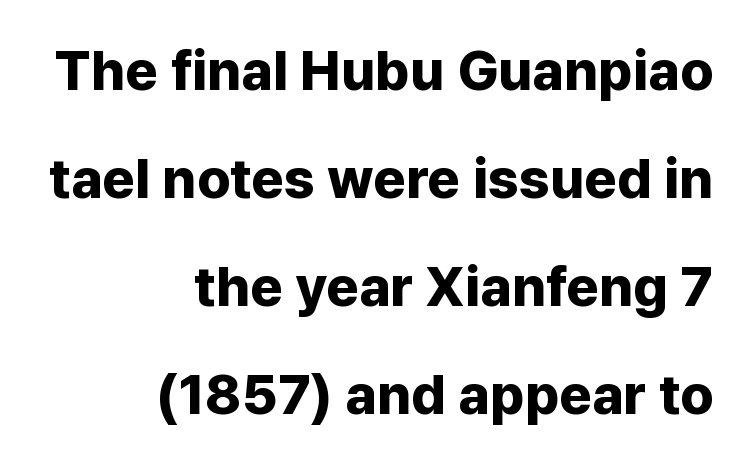
{"serif": "no", "italic": "no", "bold": "yes", "weight": "bold", "width": "normal", "stroke_contrast": "low", "x_height": "medium", "monospaced": "no", "underline": "no", "align": "right", "line_spacing": "loose", "line_spacing_ratio": 1.93, "letter_spacing": "normal", "letter_spacing_em": 0.0, "glyph_px": 56}
